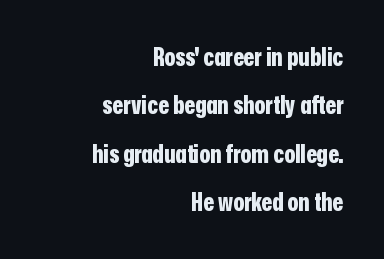
{"italic": "no", "bold": "yes", "underline": "no", "align": "right", "line_spacing": "loose", "line_spacing_ratio": 1.94, "letter_spacing": "normal", "letter_spacing_em": 0.0, "glyph_px": 25}
